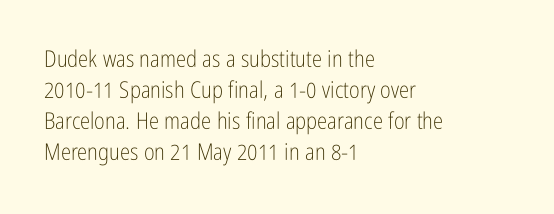
The image shows 23 px text type, upright; set left-aligned, normal line spacing (1.35x), normal letter spacing, not underlined.
